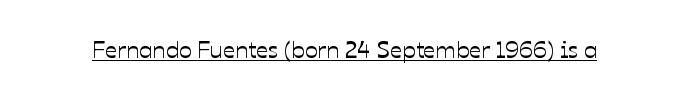
{"italic": "no", "underline": "yes", "letter_spacing": "normal", "letter_spacing_em": 0.0, "glyph_px": 24}
